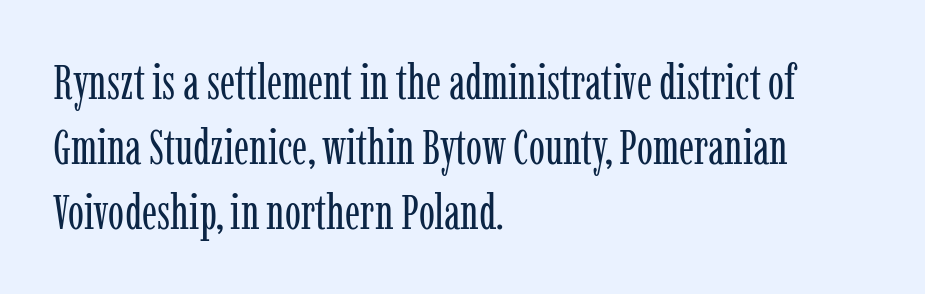
The image shows 48 px regular-weight, condensed serif type, upright; set left-aligned, normal line spacing (1.35x), normal letter spacing, not underlined; low stroke contrast and a medium x-height.
